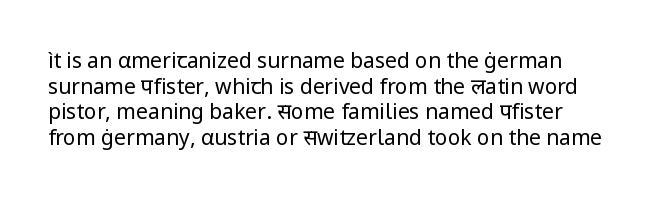
{"italic": "no", "bold": "no", "underline": "no", "line_spacing_ratio": 1.22, "letter_spacing": "normal", "letter_spacing_em": 0.0, "glyph_px": 21}
